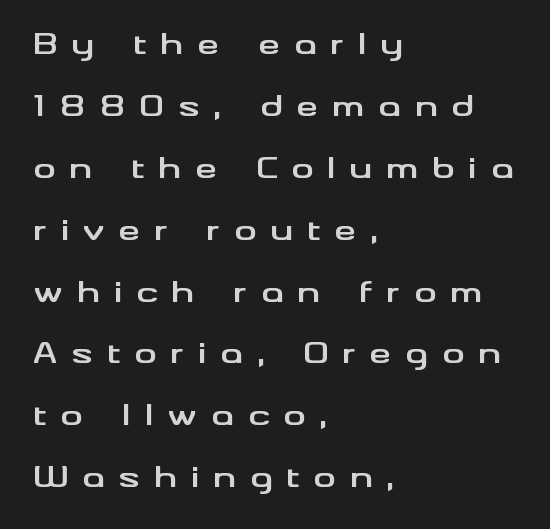
The image shows 28 px bold, wide sans-serif type, upright; set left-aligned, loose line spacing (2.21x), unusually wide letter spacing (+0.49 em), not underlined; medium stroke contrast and a small x-height.
